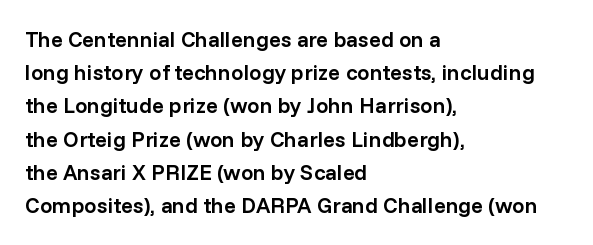
The words here are not underlined. Each new line begins a customary step beneath the previous one. These lines were composed using upright roman letters. In CSS terms this would be text-align: left. Compared with typical body copy, the letter spacing here is the same. This is the in-between weight designers call semibold or demi.
